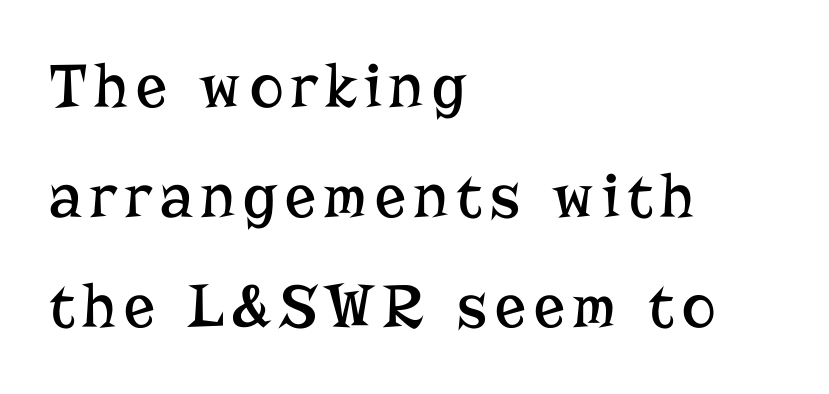
Q: Is the text bold? A: No.
Q: Is the text italic (slanted)? A: No, it is upright.
Q: Is the typeface a serif or a sans-serif typeface? A: Serif.
Q: Is the text underlined? A: No.
Q: How is the paragraph aligned? A: Left-aligned.
Q: Width (condensed, normal, or wide)? A: Normal.
Q: Stroke contrast? A: Low.
Q: x-height? A: Medium.
Q: Monospaced? A: No.
